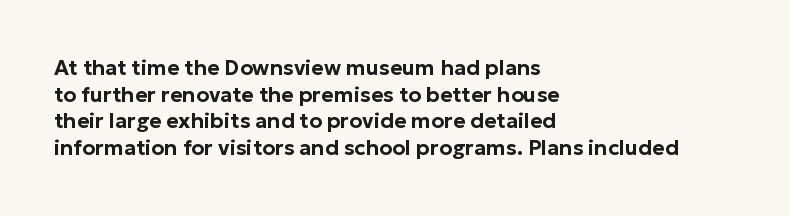
Successive baselines arrive at the customary interval. The space directly below the letters is spotless. The face used here is rendered with its standard letterfit. The rendering anchors every line to the left-hand side.
